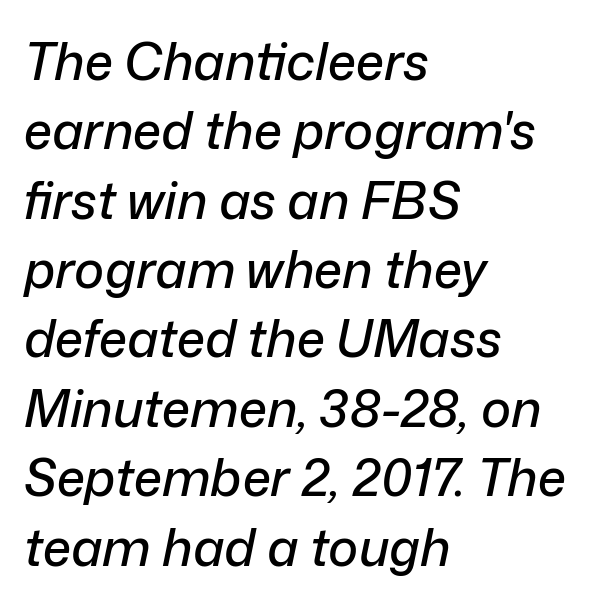
Q: Is the text italic (slanted)? A: Yes, it leans right by about 12 degrees.
Q: Is the text underlined? A: No.
Q: How is the paragraph aligned? A: Left-aligned.
Q: Is the spacing between letters normal or unusually wide? A: Normal.
Q: Is the spacing between lines tight, normal or loose? A: Normal.
Q: Width (condensed, normal, or wide)? A: Normal.
Q: Stroke contrast? A: Low.
Q: x-height? A: Medium.
Q: Monospaced? A: No.
